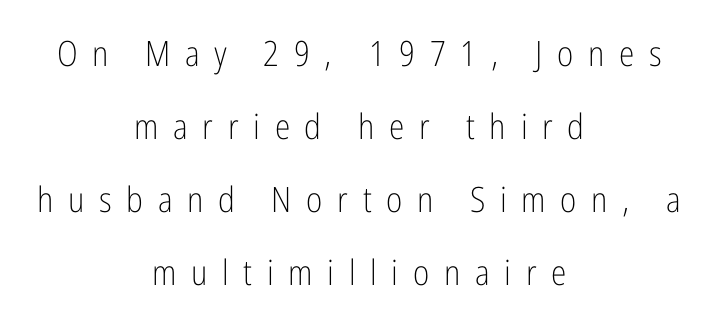
Q: Is the text bold? A: No.
Q: Is the text italic (slanted)? A: No, it is upright.
Q: Is the typeface a serif or a sans-serif typeface? A: Sans-serif.
Q: Is the text underlined? A: No.
Q: How is the paragraph aligned? A: Centered.
Q: Is the spacing between letters normal or unusually wide? A: Unusually wide.
Q: Is the spacing between lines tight, normal or loose? A: Loose.
Q: Width (condensed, normal, or wide)? A: Condensed.
Q: Stroke contrast? A: Low.
Q: x-height? A: Medium.
Q: Monospaced? A: No.
